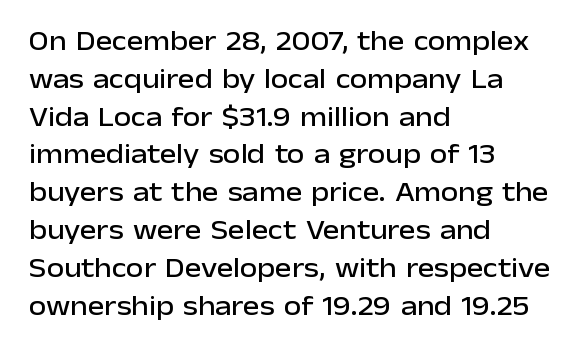
Q: Is the text italic (slanted)? A: No, it is upright.
Q: Is the typeface a serif or a sans-serif typeface? A: Sans-serif.
Q: Is the text underlined? A: No.
Q: How is the paragraph aligned? A: Left-aligned.
Q: Is the spacing between letters normal or unusually wide? A: Normal.
Q: Is the spacing between lines tight, normal or loose? A: Normal.
Q: Width (condensed, normal, or wide)? A: Normal.
Q: Stroke contrast? A: Low.
Q: x-height? A: Medium.
Q: Monospaced? A: No.
